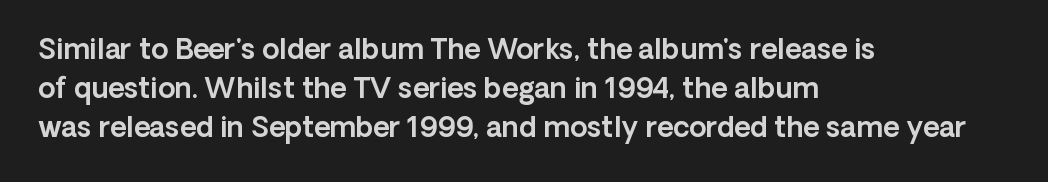
The image shows 28 px sans-serif type, upright; set left-aligned, normal line spacing (1.39x), normal letter spacing, not underlined; a medium x-height.
